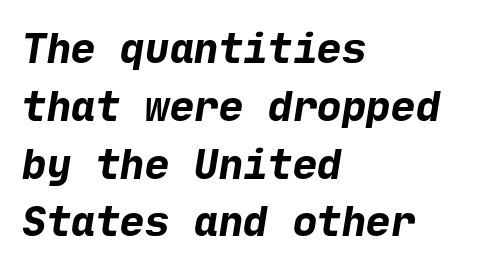
Q: Is the text bold? A: Yes.
Q: Is the typeface a serif or a sans-serif typeface? A: Sans-serif.
Q: Is the text underlined? A: No.
Q: How is the paragraph aligned? A: Left-aligned.
Q: Is the spacing between letters normal or unusually wide? A: Normal.
Q: Is the spacing between lines tight, normal or loose? A: Normal.
Q: Width (condensed, normal, or wide)? A: Normal.
Q: Stroke contrast? A: Low.
Q: x-height? A: Medium.
